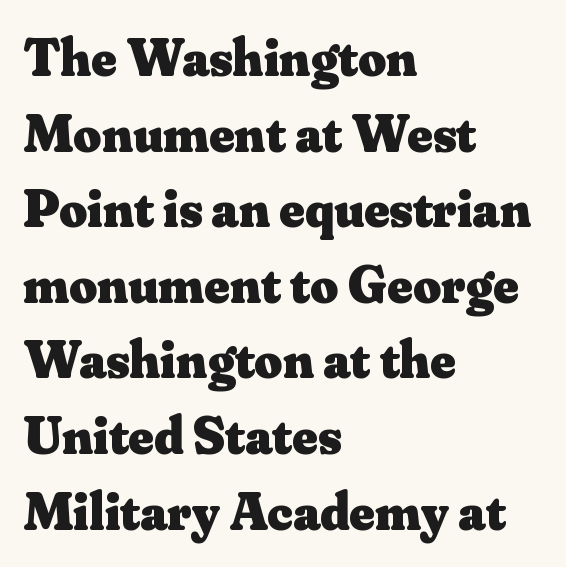
Q: Is the text bold? A: Yes.
Q: Is the text italic (slanted)? A: No, it is upright.
Q: Is the typeface a serif or a sans-serif typeface? A: Serif.
Q: Is the text underlined? A: No.
Q: How is the paragraph aligned? A: Left-aligned.
Q: Is the spacing between letters normal or unusually wide? A: Normal.
Q: Is the spacing between lines tight, normal or loose? A: Normal.
Q: Width (condensed, normal, or wide)? A: Normal.
Q: Stroke contrast? A: Medium.
Q: x-height? A: Small.
Q: Monospaced? A: No.
